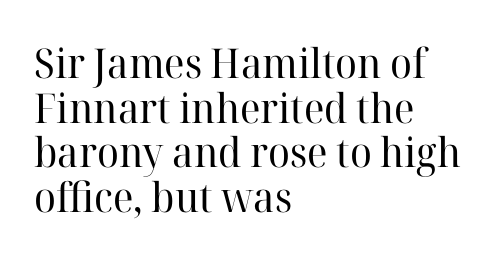
{"serif": "yes", "italic": "no", "bold": "no", "weight": "regular", "width": "normal", "stroke_contrast": "high", "x_height": "medium", "monospaced": "no", "underline": "no", "align": "left", "line_spacing": "tight", "line_spacing_ratio": 1.09, "letter_spacing": "normal", "letter_spacing_em": 0.0, "glyph_px": 41}
